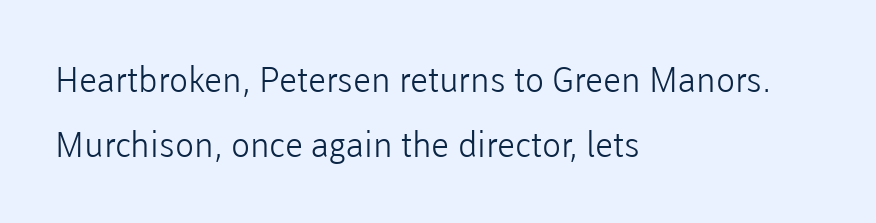
The image shows 35 px light sans-serif type, upright; set left-aligned, line spacing 1.87x, normal letter spacing, not underlined; low stroke contrast and a medium x-height.
